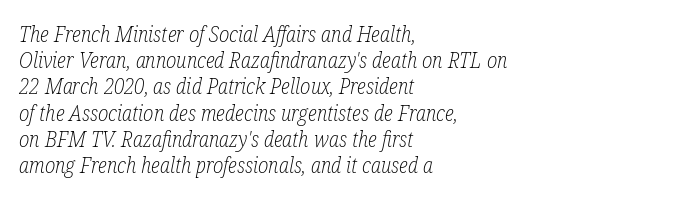
Default kerning and tracking; the words read as compact shapes. The letters are slanted; this is an italic face. Leading: standard. Honestly, there is no underline to notice here at all.
